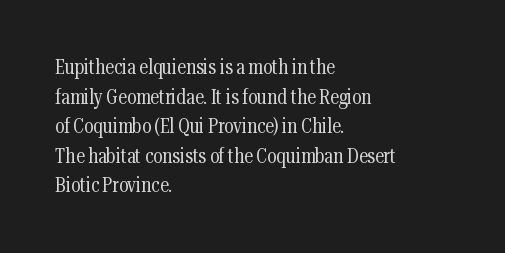
The image shows 20 px text type, upright; set left-aligned, normal line spacing (1.48x), normal letter spacing, not underlined.
